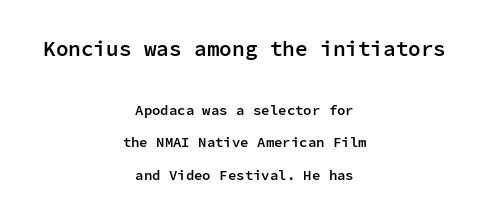
{"italic": "no", "bold": "semi", "underline": "no", "align": "center", "line_spacing": "loose", "line_spacing_ratio": 2.33, "letter_spacing": "normal", "letter_spacing_em": 0.0, "larger_block": "first", "size_ratio": 1.5, "glyph_px": 21}
